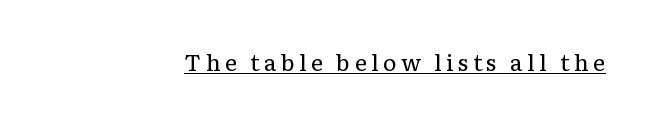
Q: Is the text bold? A: No.
Q: Is the text italic (slanted)? A: No, it is upright.
Q: Is the text underlined? A: Yes.
Q: How is the paragraph aligned? A: Right-aligned.
